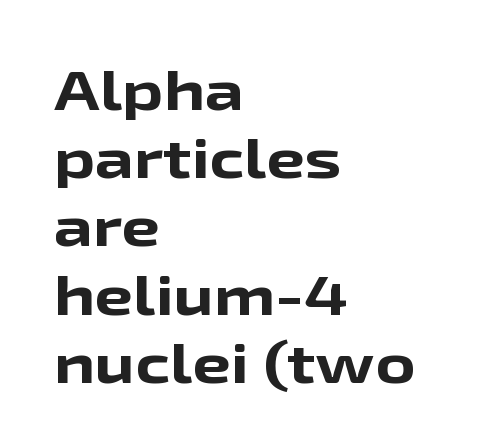
Q: Is the text bold? A: Yes.
Q: Is the text italic (slanted)? A: No, it is upright.
Q: Is the typeface a serif or a sans-serif typeface? A: Sans-serif.
Q: Is the text underlined? A: No.
Q: How is the paragraph aligned? A: Left-aligned.
Q: Is the spacing between letters normal or unusually wide? A: Normal.
Q: Width (condensed, normal, or wide)? A: Wide.
Q: Stroke contrast? A: Low.
Q: x-height? A: Medium.
Q: Monospaced? A: No.
